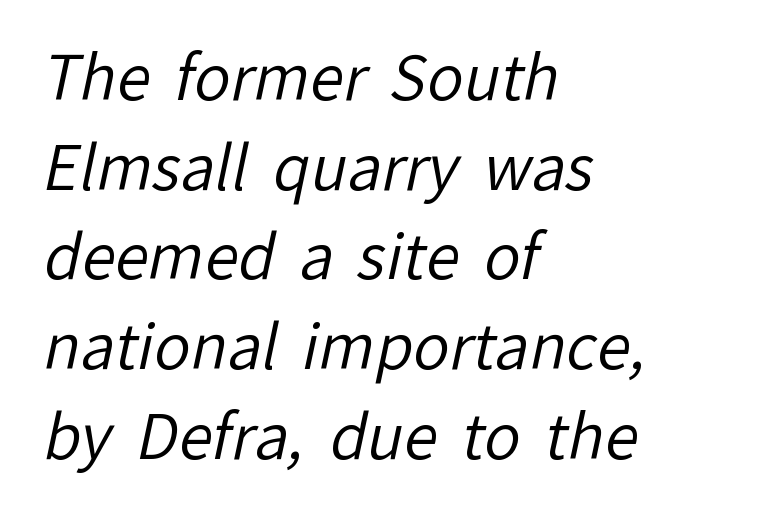
The image shows 61 px regular-weight sans-serif type; set left-aligned, normal line spacing (1.47x), normal letter spacing, not underlined; low stroke contrast and a medium x-height.
